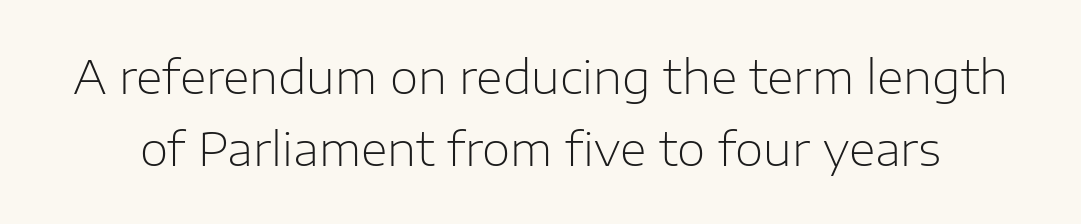
{"serif": "no", "italic": "no", "bold": "no", "weight": "light", "width": "normal", "stroke_contrast": "low", "x_height": "medium", "monospaced": "no", "underline": "no", "line_spacing": "normal", "line_spacing_ratio": 1.57, "letter_spacing": "normal", "letter_spacing_em": 0.0, "glyph_px": 46}
